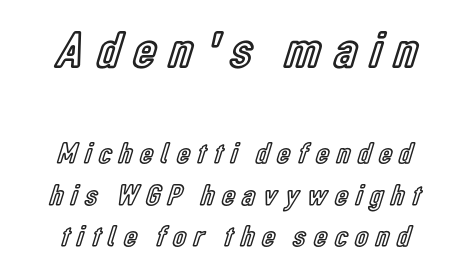
Notice how descenders clear the ascenders below comfortably — that's standard leading. Is this a fixed-width face? No — the glyphs have proportional, varying widths. Substantial extra tracking has been applied to these lines. This layout puts the oversized block above and the modest block below. The whitespace from short lines is split evenly between both sides.
